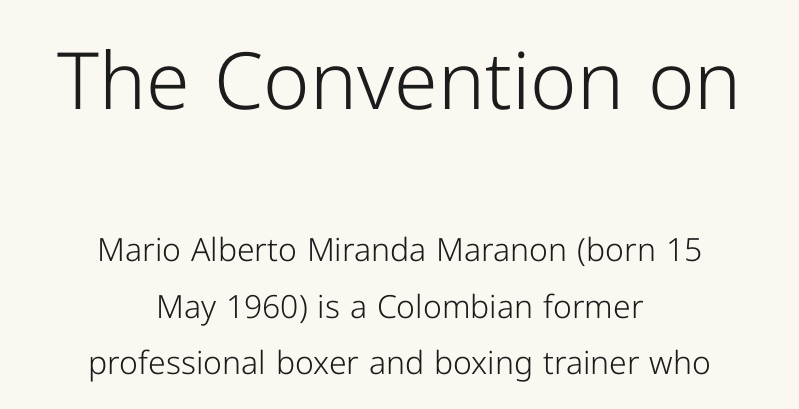
The paragraph shown floats in the horizontal middle. Here the first block reads like a headline and the second like body copy. Each word holds together tightly as a unit, with standard inter-letter gaps. It's the straight-up-and-down kind of type. Each stroke keeps to a modest, everyday thickness or less.
